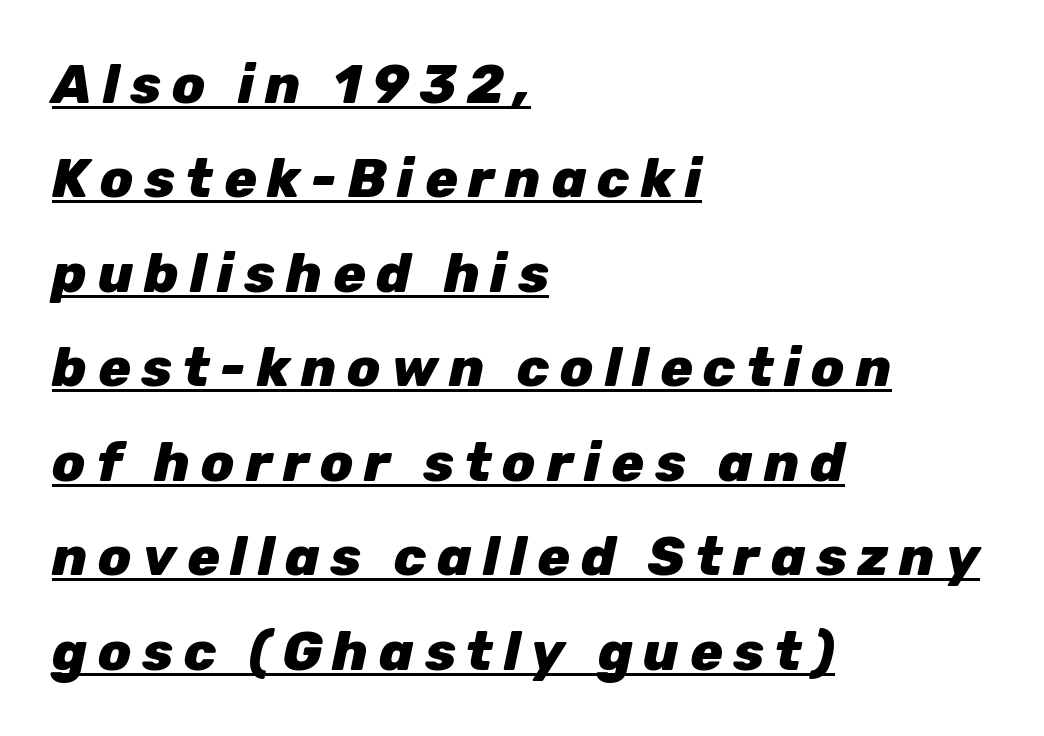
{"italic": "yes", "lean": "right", "slant_degrees": 12, "bold": "yes", "weight": "heavy", "width": "normal", "stroke_contrast": "low", "x_height": "medium", "monospaced": "no", "underline": "yes", "align": "left", "line_spacing_ratio": 1.75, "letter_spacing": "wide", "letter_spacing_em": 0.2, "glyph_px": 54}
